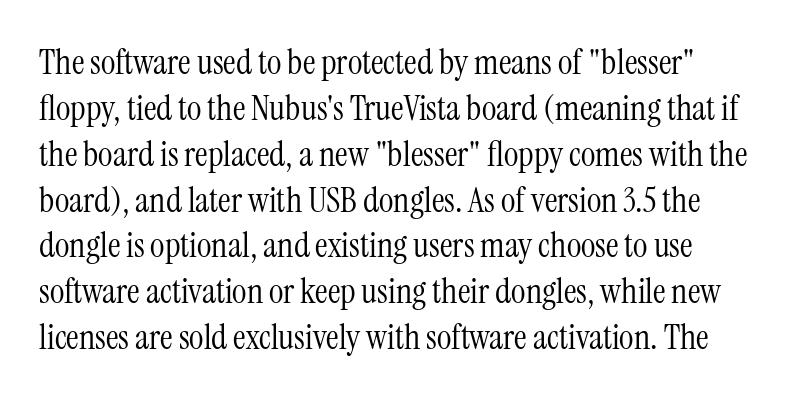
This rendering employs a face with finishing strokes, i.e., a serif. Posture: vertical. Quick note: underline off. The designer left line spacing at the default. The strokes carry an ordinary text weight at most.
